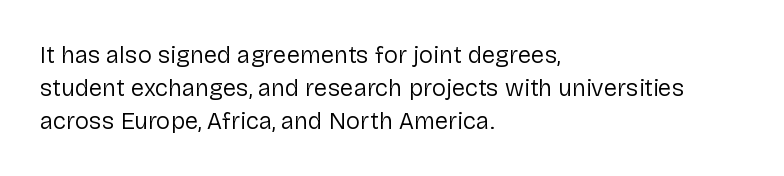
These lines stack with their left ends in a neat column. Letters rest on an invisible, unmarked baseline. The lines sit at an ordinary, default distance from one another. The type sits square on the baseline with zero lean. No letter is thick-stroked: the sample isn't bold. Default kerning and tracking; the words read as compact shapes.
